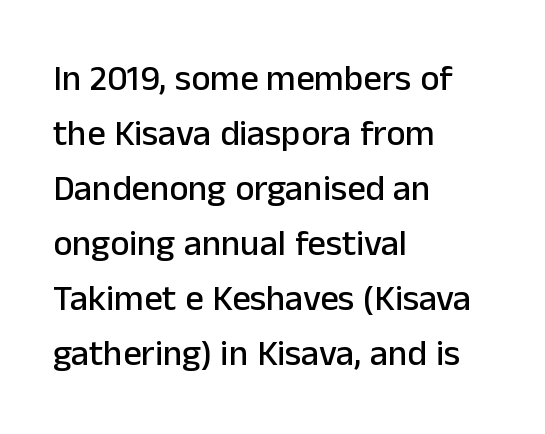
Looks like regular typesetting: each glyph gets only the width it needs. Compared with a centered layout, this one pins lines to the left instead. The gaps between neighbouring characters are ordinary and unremarkable. When letters stand straight like this, we call the style roman or upright. Plain, unruled lines of type.
